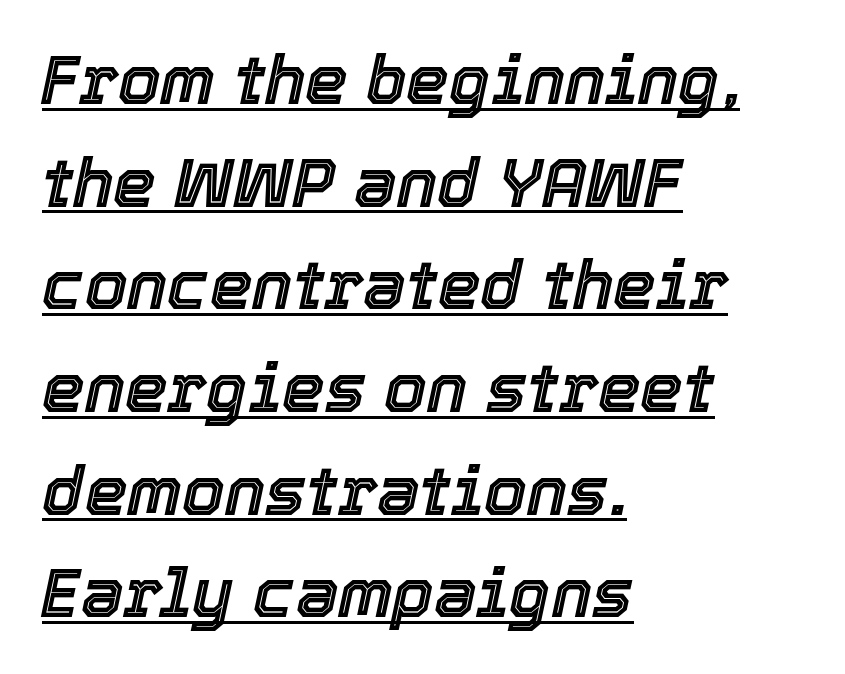
The image shows 68 px text type, italic (leaning right); set left-aligned, normal line spacing (1.51x), normal letter spacing, underlined; a medium x-height.
